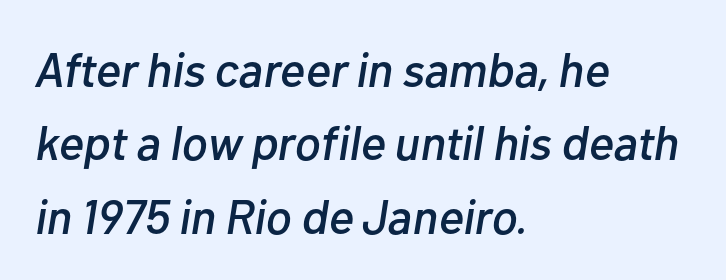
The letters sit at their default tracking, neither squeezed nor spread. In CSS terms this would be text-align: left. Italic: yes, the glyphs are oblique. No word sits above an underline. Here the designer chose a conventional face with non-uniform glyph widths.
